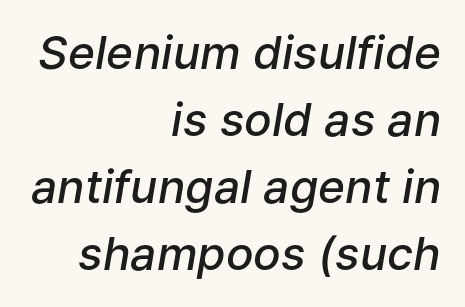
Beneath every word, the page is bare. Which margin do the lines hug? The right one — the left edge is uneven. Vertical spacing — default. The font is running at a semibold setting, under full bold. Do the characters align in a grid? No, the font is proportional.
